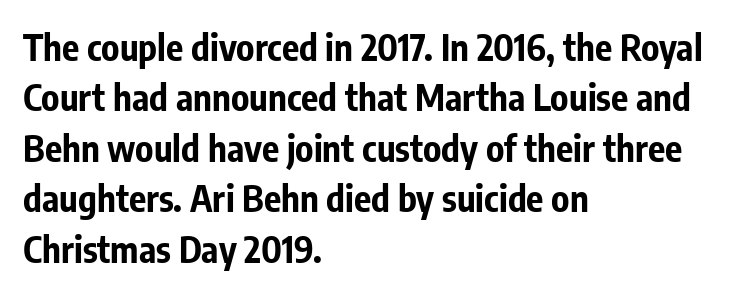
The image shows 36 px bold, condensed sans-serif type, upright; set left-aligned, normal line spacing (1.4x), normal letter spacing, not underlined; low stroke contrast and a medium x-height.
